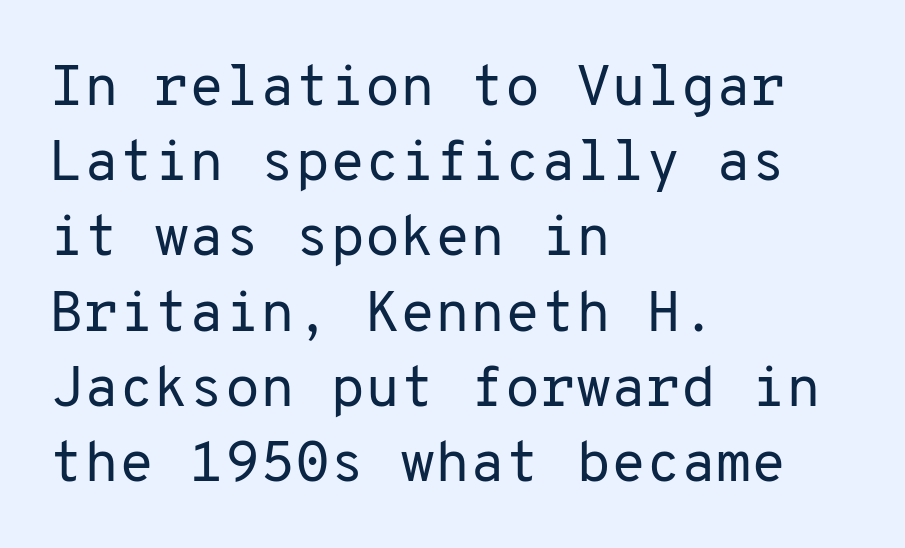
Q: Is the text bold? A: No.
Q: Is the text italic (slanted)? A: No, it is upright.
Q: Is the typeface a serif or a sans-serif typeface? A: Sans-serif.
Q: Is the text underlined? A: No.
Q: How is the paragraph aligned? A: Left-aligned.
Q: Is the spacing between letters normal or unusually wide? A: Normal.
Q: Is the spacing between lines tight, normal or loose? A: Normal.
Q: Width (condensed, normal, or wide)? A: Normal.
Q: Stroke contrast? A: Low.
Q: x-height? A: Medium.
Q: Monospaced? A: Yes.
